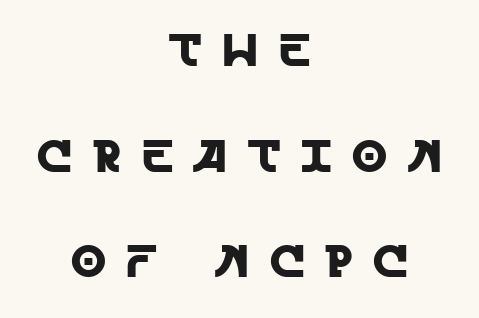
Q: Is the text italic (slanted)? A: No, it is upright.
Q: Is the typeface a serif or a sans-serif typeface? A: Sans-serif.
Q: Is the text underlined? A: No.
Q: How is the paragraph aligned? A: Centered.
Q: Is the spacing between letters normal or unusually wide? A: Unusually wide.
Q: Is the spacing between lines tight, normal or loose? A: Loose.
Q: Width (condensed, normal, or wide)? A: Normal.
Q: x-height? A: Large.
Q: Monospaced? A: No.
